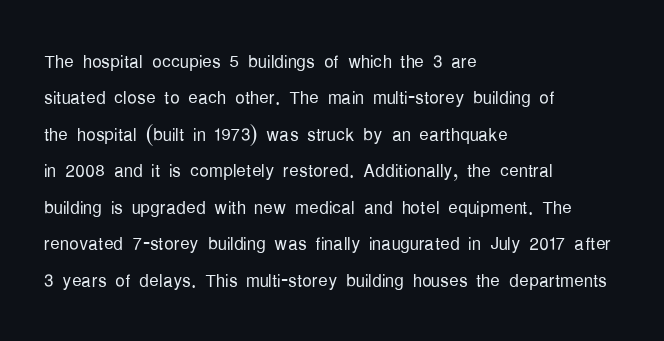
{"italic": "no", "bold": "no", "underline": "no", "align": "left", "line_spacing": "normal", "line_spacing_ratio": 1.52, "letter_spacing": "normal", "letter_spacing_em": 0.0, "glyph_px": 24}
